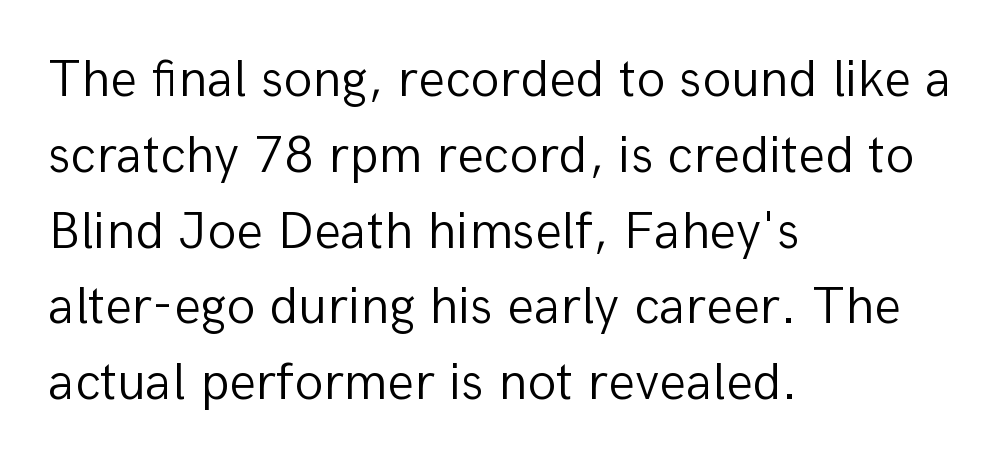
{"serif": "no", "italic": "no", "bold": "no", "weight": "light", "width": "normal", "stroke_contrast": "low", "x_height": "medium", "monospaced": "no", "underline": "no", "align": "left", "line_spacing": "normal", "line_spacing_ratio": 1.43, "letter_spacing": "normal", "letter_spacing_em": 0.0, "glyph_px": 53}
